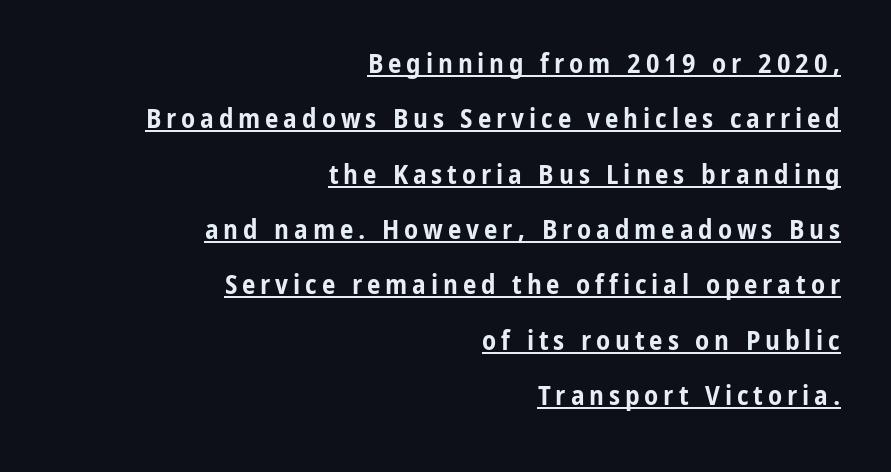
The image shows 27 px bold type, upright; set right-aligned, loose line spacing (2.05x), underlined.
